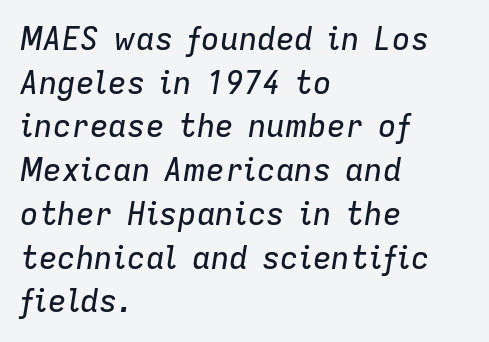
{"italic": "yes", "lean": "right", "slant_degrees": 9, "width": "normal", "stroke_contrast": "low", "x_height": "medium", "monospaced": "no", "underline": "no", "align": "left", "line_spacing": "normal", "line_spacing_ratio": 1.41, "letter_spacing": "normal", "letter_spacing_em": 0.0, "glyph_px": 31}
